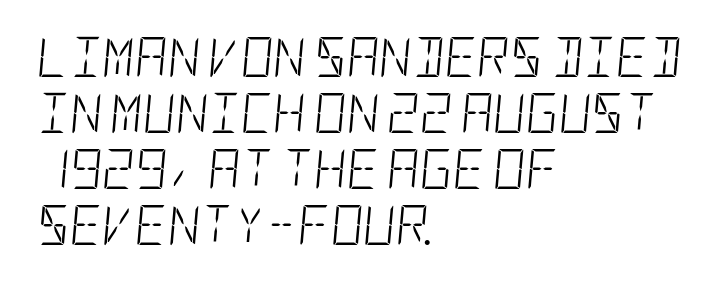
{"italic": "yes", "lean": "right", "slant_degrees": 5, "bold": "no", "weight": "light", "width": "condensed", "stroke_contrast": "low", "x_height": "large", "underline": "no", "align": "left", "line_spacing": "normal", "line_spacing_ratio": 1.4, "letter_spacing": "normal", "letter_spacing_em": 0.0, "glyph_px": 40}
